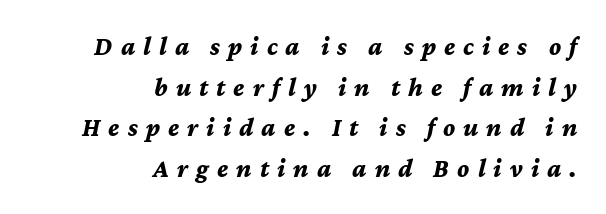
This block has exactly the height ordinary leading produces. The lines are quadded right. Italic? Definitely — the glyphs are oblique. The rendering uses a bold face; every stroke is thick and dark. Underlining? Definitely not there. Here the glyphs are tracked loosely, breaking word shapes into spaced letters.
